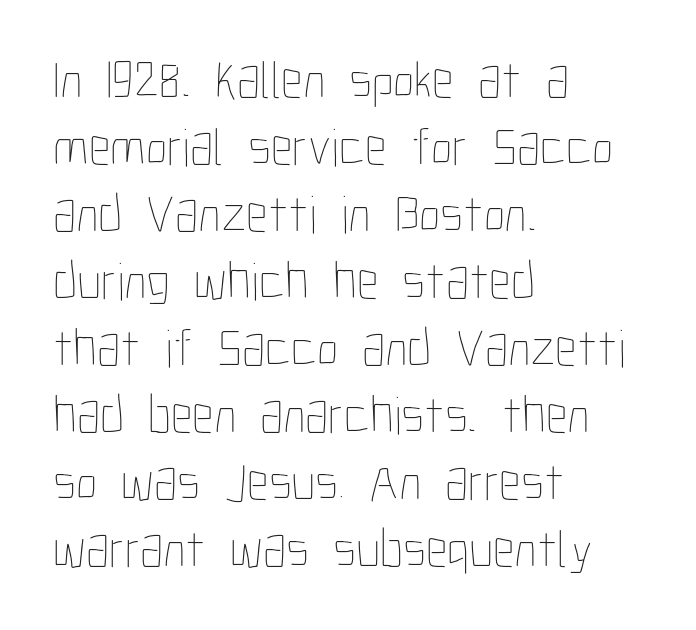
A classic flush-left, rag-right setting is used for this passage. Decoration check: the copy has no underline. This is not heavy type; no bold has been used. A typesetter would call this proportional, since set widths differ per character.
